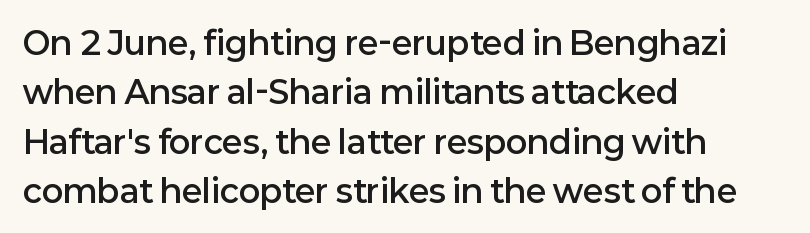
The image shows 32 px semibold sans-serif type, upright; set left-aligned, normal line spacing (1.54x), normal letter spacing, not underlined; low stroke contrast and a medium x-height.
